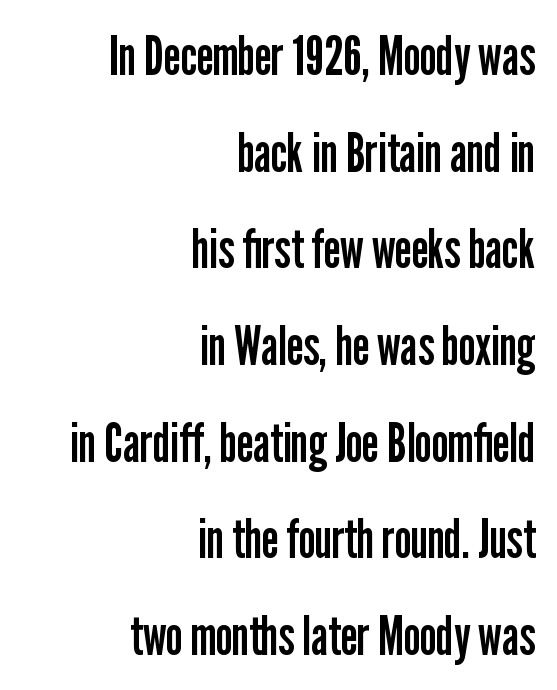
Every character sits straight up, as roman type does. No letter is thick-stroked: the sample isn't bold. The rendering uses natural spacing where letterforms have individual widths. These lines stack with their right ends in a neat column.
